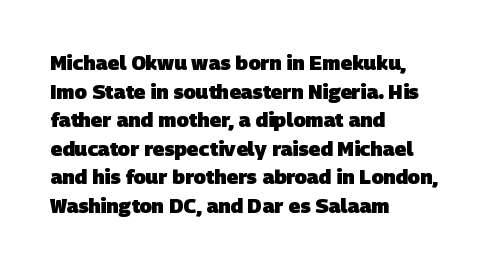
The lines sit at an ordinary, default distance from one another. These lines keep a tight, regular rhythm from letter to letter. How heavy is the stroke? Heavy — this is a bold. Clear beneath every line of the passage. Compared with a centered layout, this one pins lines to the left instead.
